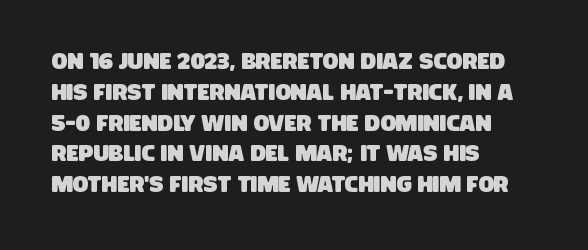
Spacing between characters is what you'd get straight out of the box. Evenly set lines give the paragraph a standard silhouette. Clear beneath every line of the passage. These lines are set flush left with a ragged right edge.
